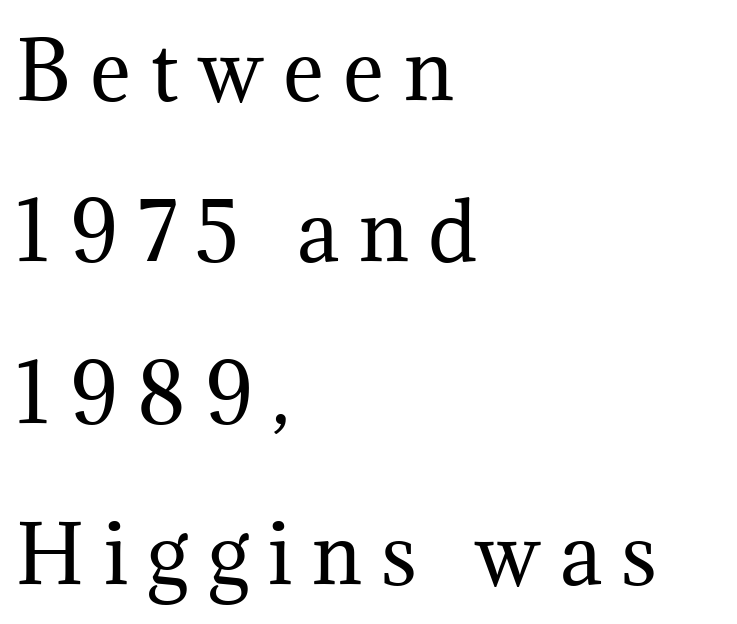
Q: Is the text bold? A: No.
Q: Is the text italic (slanted)? A: No, it is upright.
Q: Is the typeface a serif or a sans-serif typeface? A: Serif.
Q: Is the text underlined? A: No.
Q: How is the paragraph aligned? A: Left-aligned.
Q: Is the spacing between letters normal or unusually wide? A: Unusually wide.
Q: Is the spacing between lines tight, normal or loose? A: Loose.
Q: Width (condensed, normal, or wide)? A: Normal.
Q: Stroke contrast? A: Medium.
Q: x-height? A: Medium.
Q: Monospaced? A: No.
